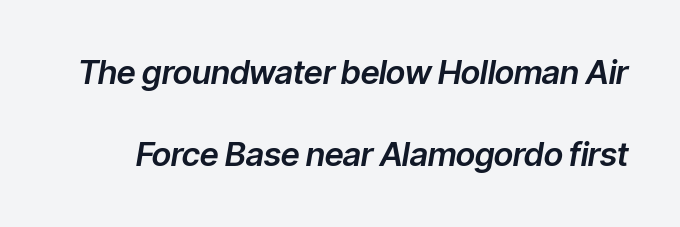
The image shows 33 px text type, italic (leaning right); set loose line spacing (2.5x), normal letter spacing, not underlined; low stroke contrast and a medium x-height.
